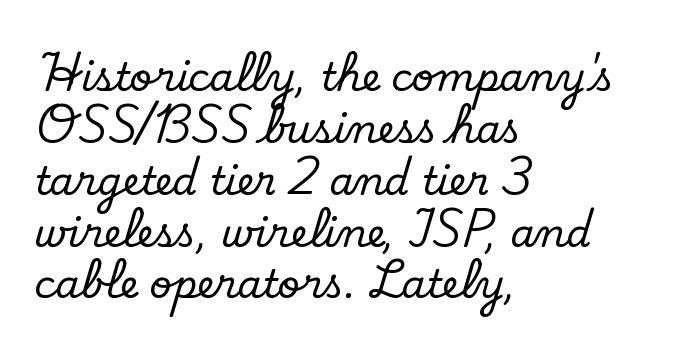
Q: Is the text italic (slanted)? A: Yes.
Q: Is the typeface a serif or a sans-serif typeface? A: Serif.
Q: Is the text underlined? A: No.
Q: How is the paragraph aligned? A: Left-aligned.
Q: Is the spacing between letters normal or unusually wide? A: Normal.
Q: Is the spacing between lines tight, normal or loose? A: Normal.
Q: Width (condensed, normal, or wide)? A: Normal.
Q: Stroke contrast? A: Low.
Q: x-height? A: Small.
Q: Monospaced? A: No.
